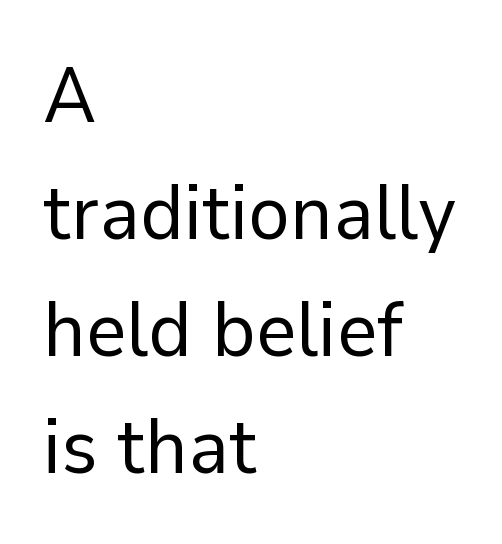
The image shows 78 px regular-weight sans-serif type, upright; set left-aligned, normal line spacing (1.5x), normal letter spacing, not underlined; low stroke contrast and a medium x-height.
